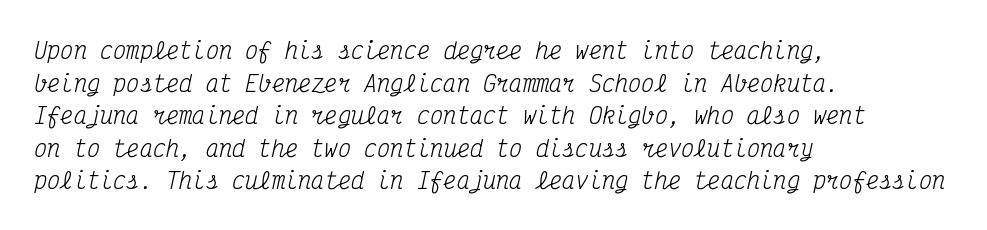
The image shows 22 px text type, italic (leaning right); set left-aligned, normal line spacing (1.48x), normal letter spacing, not underlined.
